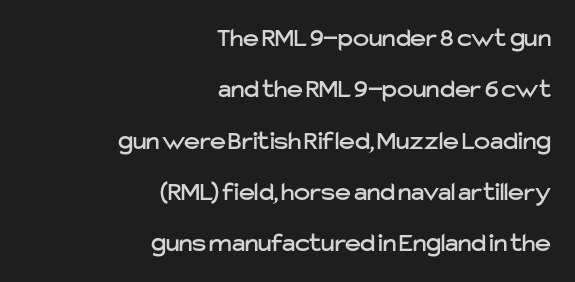
Q: Is the text italic (slanted)? A: No, it is upright.
Q: Is the text underlined? A: No.
Q: How is the paragraph aligned? A: Right-aligned.
Q: Is the spacing between letters normal or unusually wide? A: Normal.
Q: Is the spacing between lines tight, normal or loose? A: Loose.
